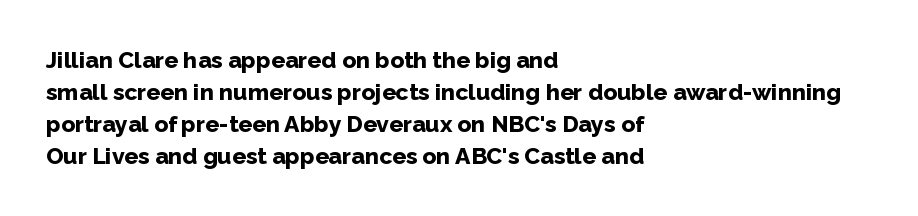
The image shows 23 px bold type, upright; set left-aligned, normal line spacing (1.39x), normal letter spacing, not underlined.
